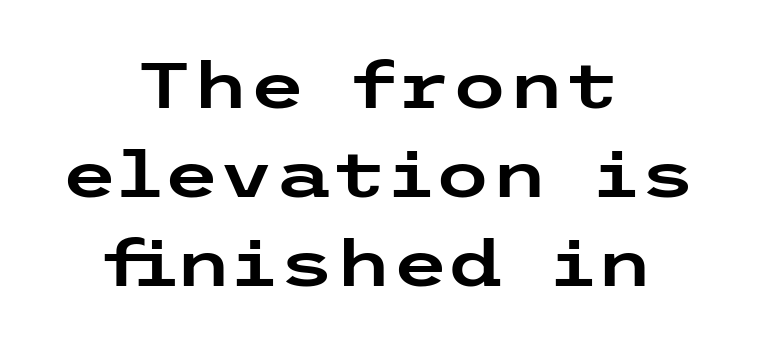
{"serif": "no", "italic": "no", "width": "wide", "stroke_contrast": "low", "x_height": "medium", "underline": "no", "align": "center", "line_spacing": "normal", "line_spacing_ratio": 1.37, "letter_spacing": "normal", "letter_spacing_em": 0.0, "glyph_px": 65}
